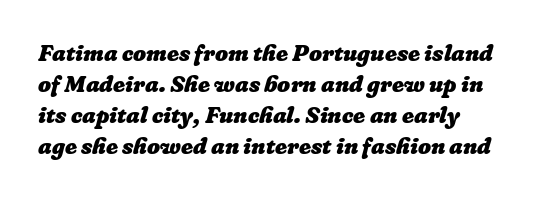
Look at the stroke-to-counter ratio: heavy, a bold. Standard letterfit; no display-style spreading of the glyphs. Underlining? Definitely not there. Is there much room between lines? A standard amount, neither cramped nor airy.
